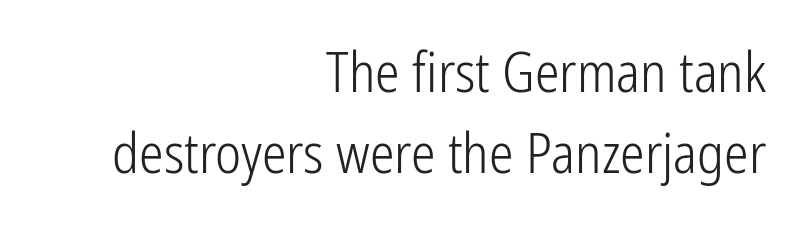
Q: Is the text bold? A: No.
Q: Is the text italic (slanted)? A: No, it is upright.
Q: Is the typeface a serif or a sans-serif typeface? A: Sans-serif.
Q: Is the text underlined? A: No.
Q: How is the paragraph aligned? A: Right-aligned.
Q: Is the spacing between letters normal or unusually wide? A: Normal.
Q: Is the spacing between lines tight, normal or loose? A: Normal.
Q: Width (condensed, normal, or wide)? A: Condensed.
Q: Stroke contrast? A: Low.
Q: x-height? A: Medium.
Q: Monospaced? A: No.
